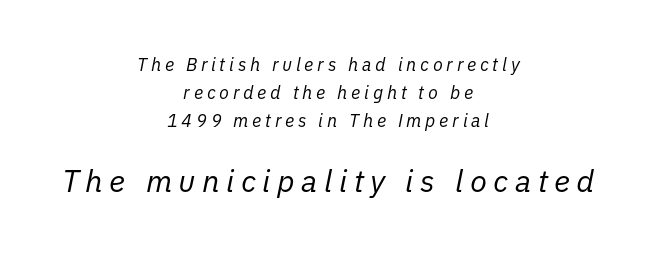
The image shows 31 px regular-weight type, italic (leaning right); set centered, normal line spacing (1.55x), unusually wide letter spacing (+0.21 em), not underlined; the second (bottom) block is 1.72x larger; low stroke contrast and a medium x-height.
